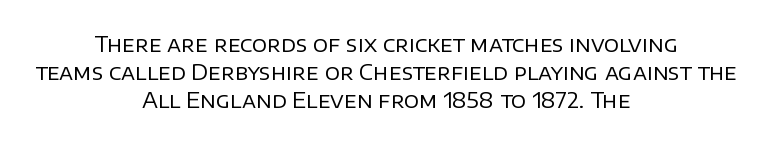
The image shows 21 px text type, upright; set centered, normal line spacing (1.33x), normal letter spacing, not underlined.
